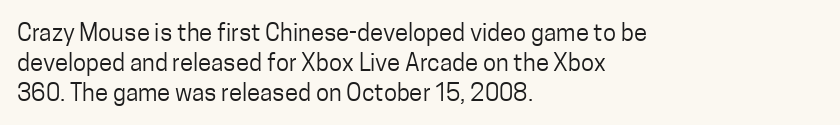
Q: Is the text bold? A: No.
Q: Is the text italic (slanted)? A: No, it is upright.
Q: Is the text underlined? A: No.
Q: How is the paragraph aligned? A: Left-aligned.
Q: Is the spacing between letters normal or unusually wide? A: Normal.
Q: Is the spacing between lines tight, normal or loose? A: Normal.
